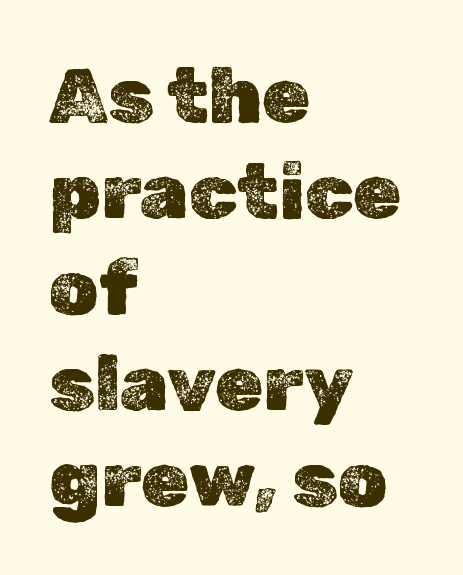
{"italic": "no", "width": "normal", "x_height": "medium", "monospaced": "no", "underline": "no", "align": "left", "line_spacing_ratio": 1.23, "letter_spacing": "normal", "letter_spacing_em": 0.0, "glyph_px": 78}
